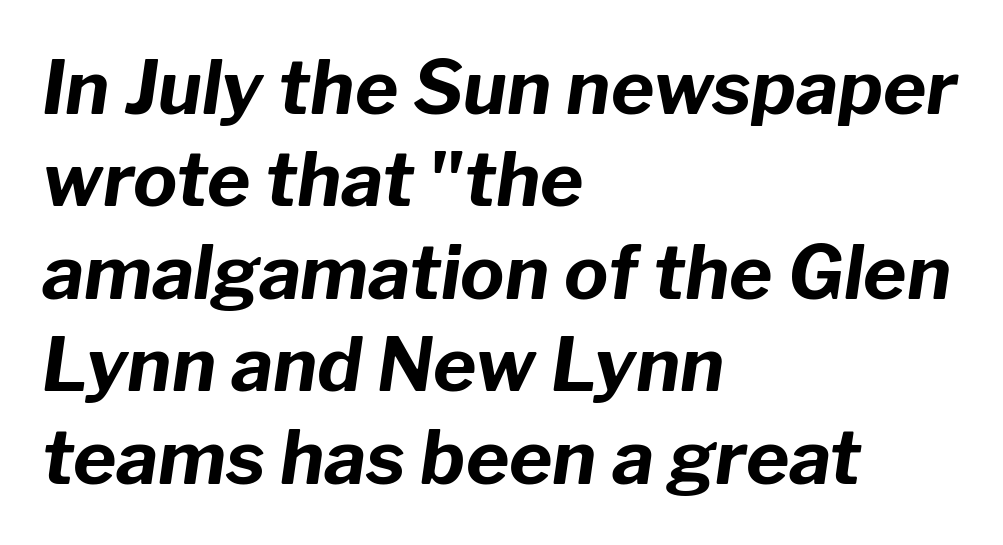
{"italic": "yes", "lean": "right", "slant_degrees": 8, "bold": "yes", "weight": "bold", "width": "normal", "stroke_contrast": "low", "x_height": "medium", "monospaced": "no", "underline": "no", "align": "left", "line_spacing": "normal", "line_spacing_ratio": 1.25, "letter_spacing": "normal", "letter_spacing_em": 0.0, "glyph_px": 74}
